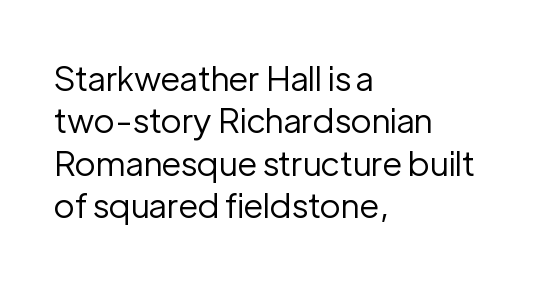
Looks like regular typesetting: each glyph gets only the width it needs. The designer went with a sans here, leaving each stem footless. In CSS terms this would be text-align: left. Check the space under the baseline: it is left empty. The specimen reads as upright at a glance.
